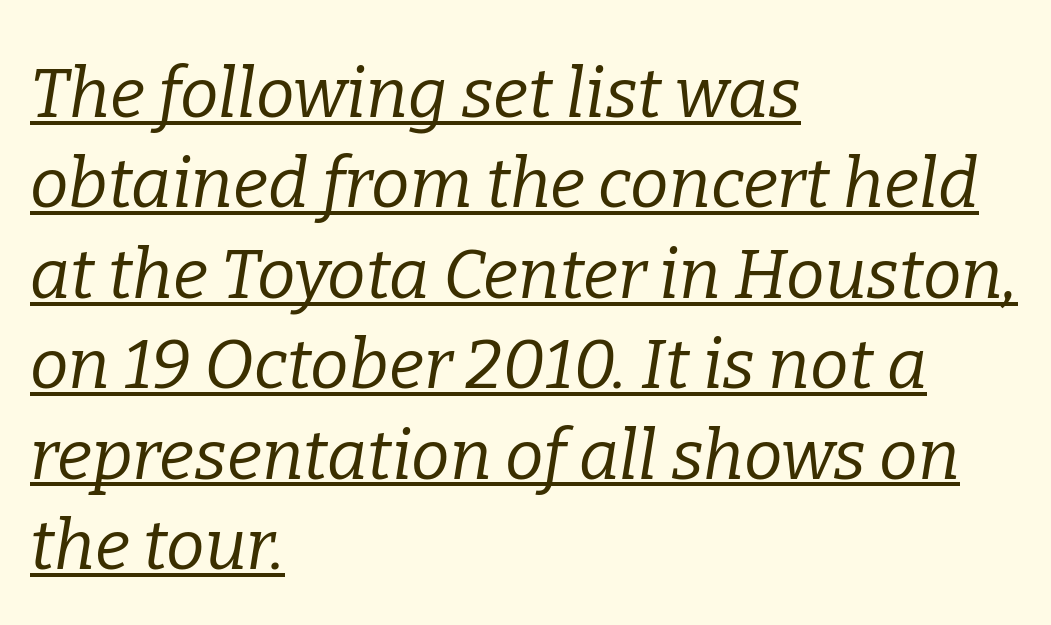
The image shows 69 px regular-weight serif type, italic (leaning right); set left-aligned, normal line spacing (1.31x), normal letter spacing, underlined; low stroke contrast and a medium x-height.
